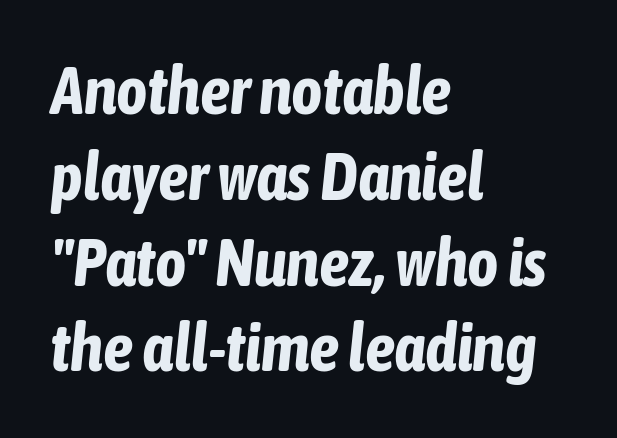
Q: Is the text bold? A: Yes.
Q: Is the text italic (slanted)? A: Yes, it leans right by about 6 degrees.
Q: Is the text underlined? A: No.
Q: How is the paragraph aligned? A: Left-aligned.
Q: Is the spacing between letters normal or unusually wide? A: Normal.
Q: Is the spacing between lines tight, normal or loose? A: Normal.
Q: Width (condensed, normal, or wide)? A: Condensed.
Q: Stroke contrast? A: Low.
Q: x-height? A: Medium.
Q: Monospaced? A: No.
